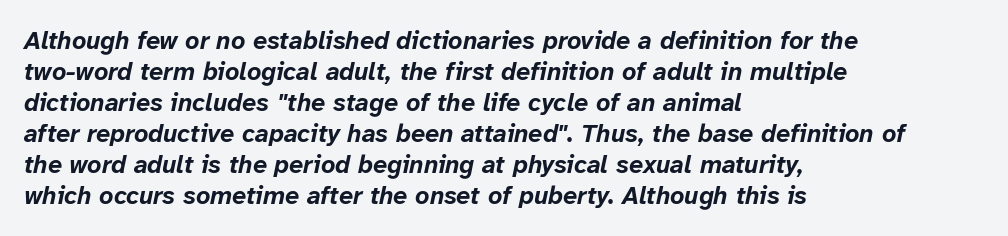
Thick stems and heavy bowls — unmistakably bold. Glance below the letters and you will spot only blank space. Default kerning and tracking; the words read as compact shapes. Posture: slanted. The typesetter chose a ragged-right arrangement here.
